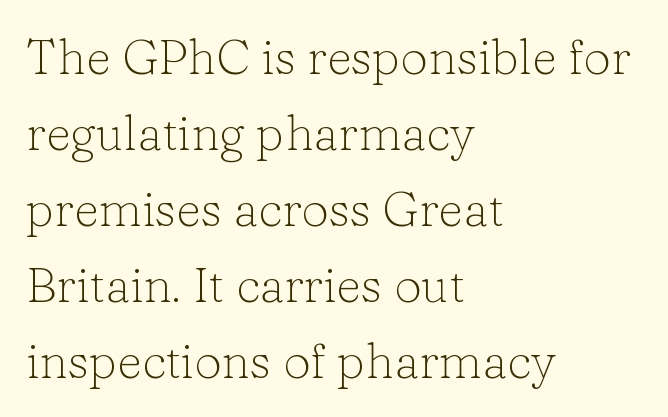
Weight class: somewhere from thin through regular. The face used here is proportionally spaced, like ordinary book or web type. Tracking value appears to be zero — textbook default spacing. Notice how the passage keeps a crisp vertical edge on the left only.
